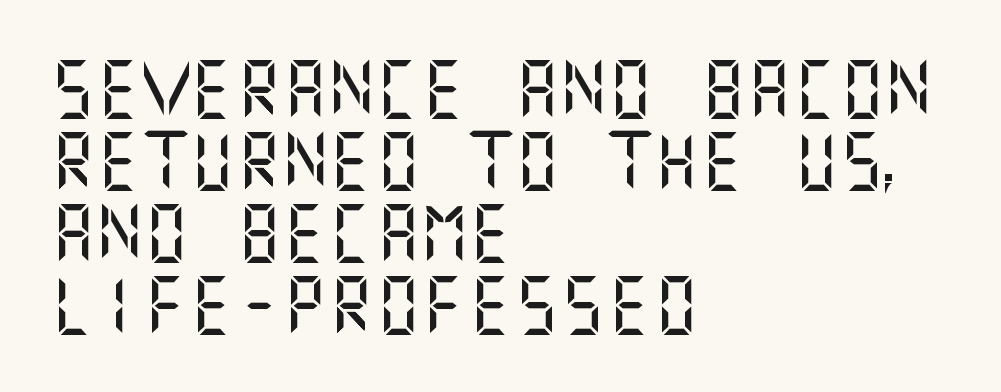
Each line starts at the same left margin while the right side varies. This rendering leaves character spacing at its baseline value. The zone under the glyphs is completely vacant. Posture: vertical. In terms of letterform style, serifs are entirely absent.
